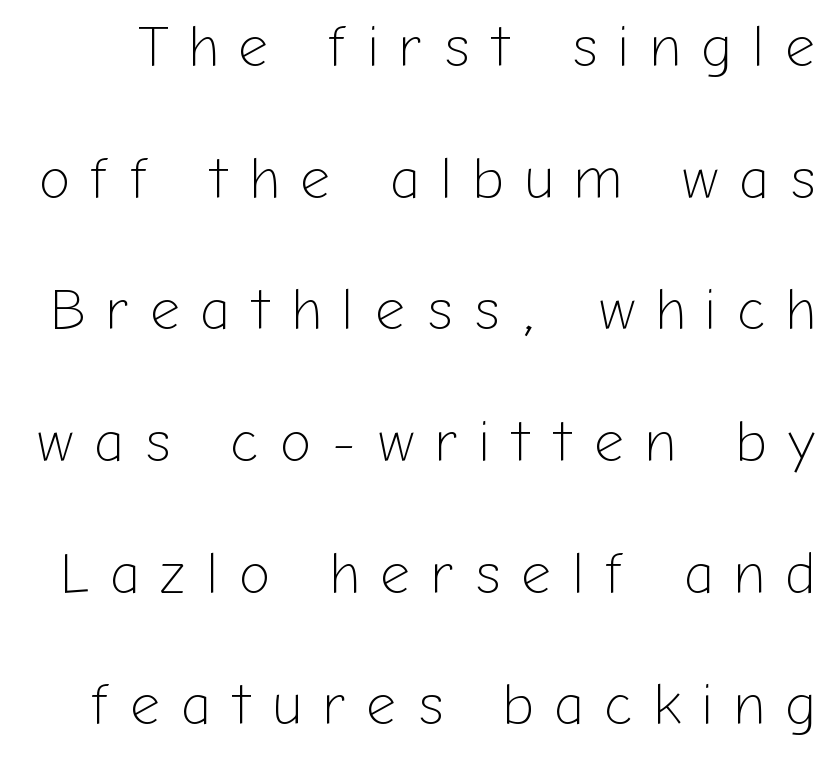
Q: Is the text bold? A: No.
Q: Is the text italic (slanted)? A: No, it is upright.
Q: Is the typeface a serif or a sans-serif typeface? A: Sans-serif.
Q: Is the text underlined? A: No.
Q: Is the spacing between letters normal or unusually wide? A: Unusually wide.
Q: Is the spacing between lines tight, normal or loose? A: Loose.
Q: Width (condensed, normal, or wide)? A: Normal.
Q: Stroke contrast? A: Low.
Q: x-height? A: Medium.
Q: Monospaced? A: No.
